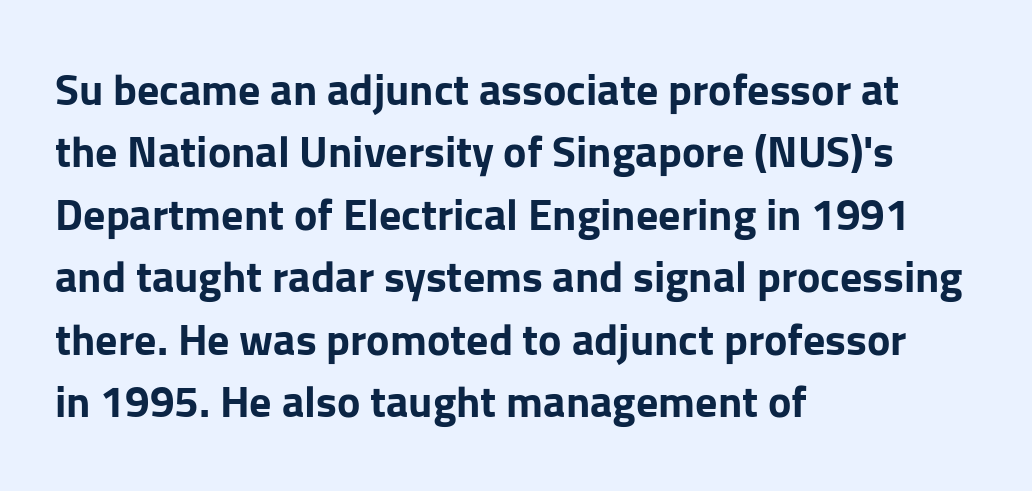
The image shows 44 px bold sans-serif type, upright; set left-aligned, normal line spacing (1.42x), normal letter spacing, not underlined; low stroke contrast and a medium x-height.
